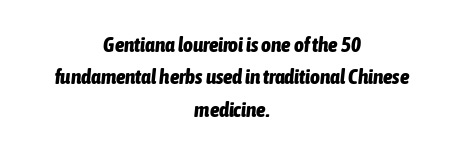
Every letter is thick-stroked: bold, no question. The whole block is typeset with a tilt. Leading: standard. Is the block centered? Yes — each line is placed symmetrically about the middle. The rendering keeps characters at their native spacing. Clear beneath every line of the passage.
